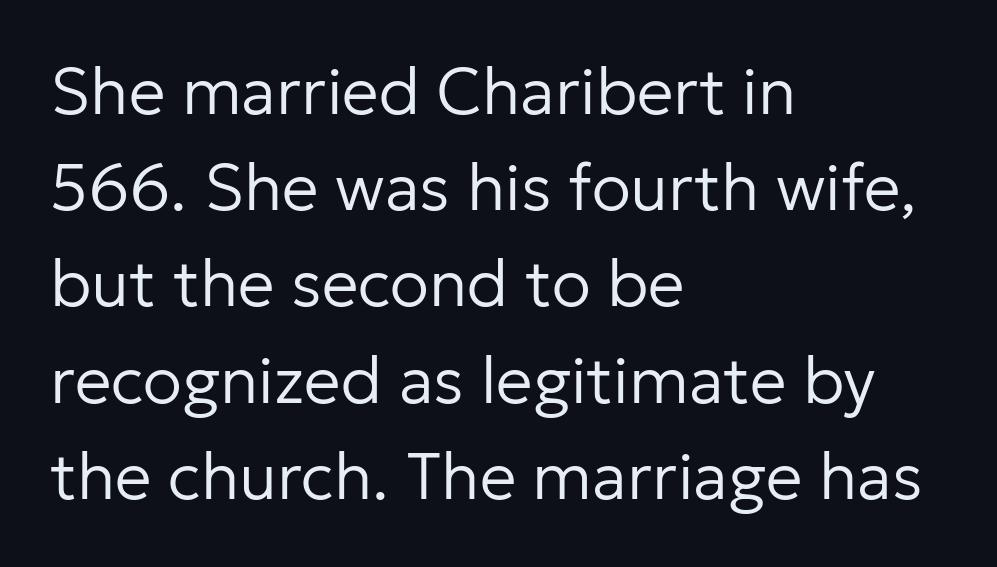
Q: Is the text bold? A: No.
Q: Is the text italic (slanted)? A: No, it is upright.
Q: Is the typeface a serif or a sans-serif typeface? A: Sans-serif.
Q: Is the text underlined? A: No.
Q: How is the paragraph aligned? A: Left-aligned.
Q: Is the spacing between letters normal or unusually wide? A: Normal.
Q: Is the spacing between lines tight, normal or loose? A: Normal.
Q: Width (condensed, normal, or wide)? A: Normal.
Q: Stroke contrast? A: Low.
Q: x-height? A: Medium.
Q: Monospaced? A: No.
